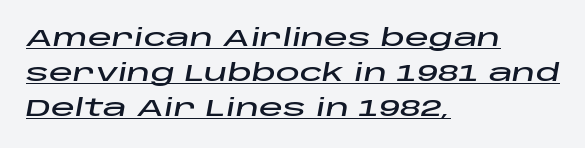
The image shows 24 px text type, italic (leaning right); set left-aligned, normal line spacing (1.45x), normal letter spacing, underlined.
